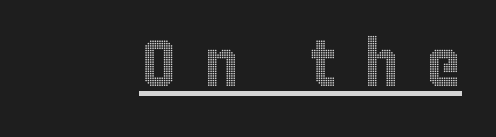
Between one letter and the next there's a generous, obvious gap. Spacing verdict: proportional, widths tailored to each character. You can see a thin bar hugging the bottom of the glyphs. Upright lettering throughout.
